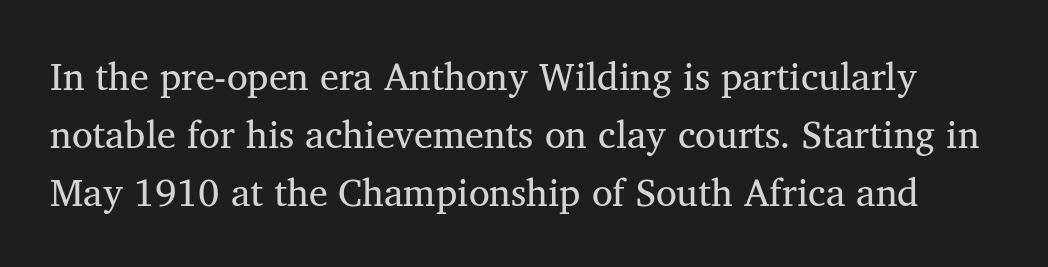
Q: Is the text bold? A: No.
Q: Is the typeface a serif or a sans-serif typeface? A: Serif.
Q: Is the text underlined? A: No.
Q: Is the spacing between letters normal or unusually wide? A: Normal.
Q: Is the spacing between lines tight, normal or loose? A: Normal.
Q: Width (condensed, normal, or wide)? A: Normal.
Q: Stroke contrast? A: Medium.
Q: x-height? A: Medium.
Q: Monospaced? A: No.
